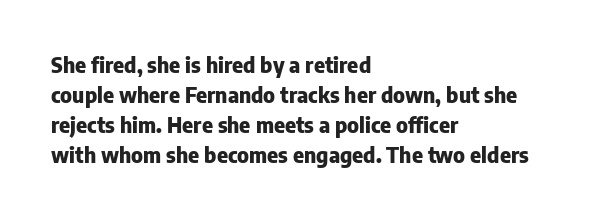
Q: Is the text bold? A: Yes.
Q: Is the text italic (slanted)? A: No, it is upright.
Q: Is the text underlined? A: No.
Q: How is the paragraph aligned? A: Left-aligned.
Q: Is the spacing between letters normal or unusually wide? A: Normal.
Q: Is the spacing between lines tight, normal or loose? A: Normal.
